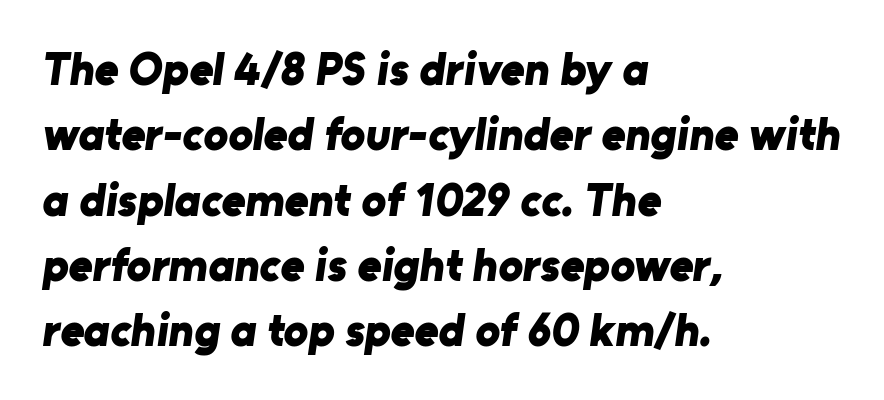
Layout note: lines flush left. The tracking reads as untouched default to a designer's eye. This sample uses a sans-serif face. Spacing verdict: proportional, widths tailored to each character. The face used here has the dense, thick strokes of a bold. The glyphs are unaccompanied by any horizontal stroke below them.
